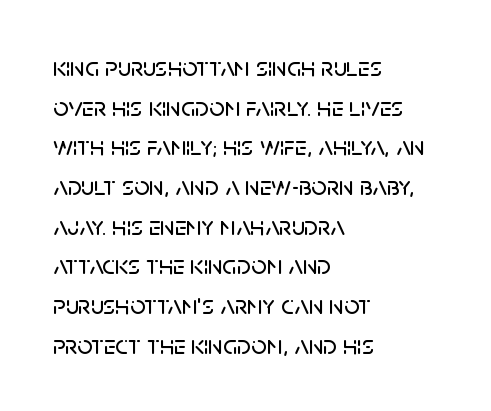
The image shows 27 px text type, upright; set left-aligned, normal line spacing (1.47x), normal letter spacing, not underlined.
